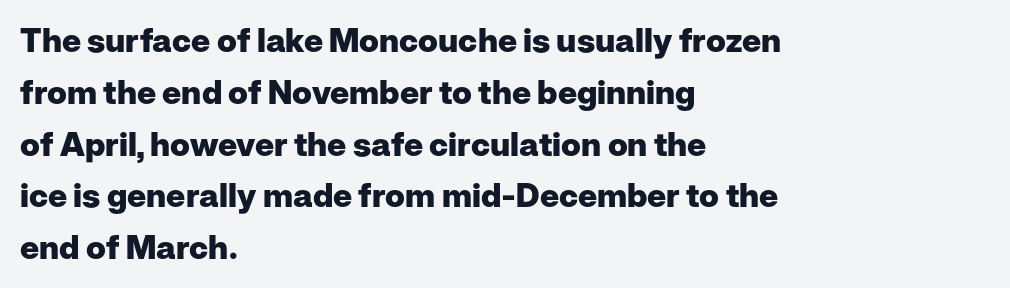
The image shows 33 px heavy sans-serif type, upright; set left-aligned, normal line spacing (1.57x), normal letter spacing, not underlined; low stroke contrast and a medium x-height.
